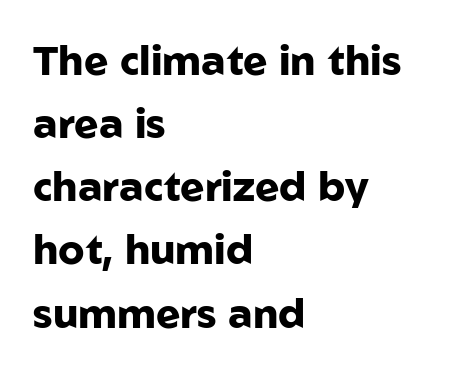
{"serif": "no", "italic": "no", "bold": "yes", "weight": "heavy", "width": "normal", "stroke_contrast": "low", "x_height": "medium", "monospaced": "no", "underline": "no", "align": "left", "line_spacing": "normal", "line_spacing_ratio": 1.54, "letter_spacing": "normal", "letter_spacing_em": 0.0, "glyph_px": 41}
